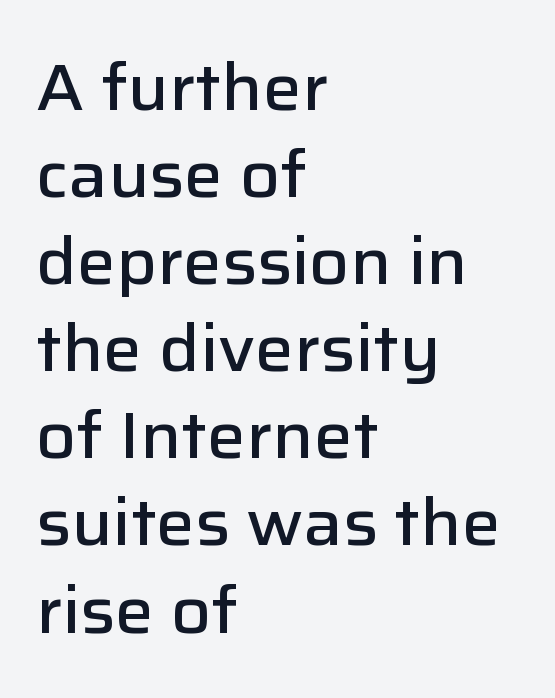
{"serif": "no", "italic": "no", "bold": "semi", "weight": "semibold", "width": "normal", "stroke_contrast": "low", "x_height": "medium", "monospaced": "no", "underline": "no", "align": "left", "line_spacing": "normal", "line_spacing_ratio": 1.34, "letter_spacing": "normal", "letter_spacing_em": 0.0, "glyph_px": 65}
